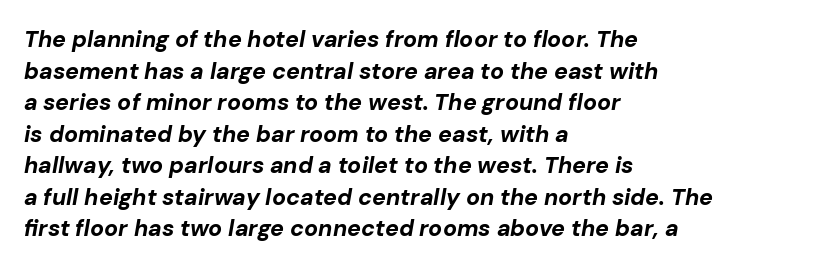
The image shows 23 px bold type, italic (leaning right); set left-aligned, normal line spacing (1.37x), normal letter spacing, not underlined.
